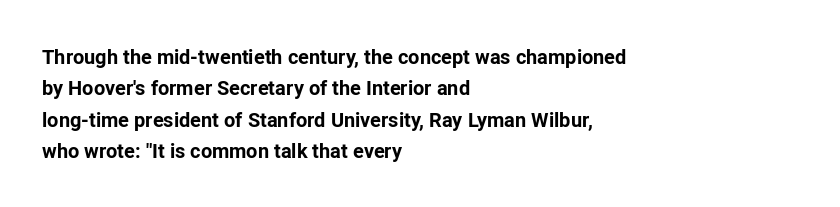
Q: Is the text bold? A: Yes.
Q: Is the text italic (slanted)? A: No, it is upright.
Q: Is the text underlined? A: No.
Q: How is the paragraph aligned? A: Left-aligned.
Q: Is the spacing between letters normal or unusually wide? A: Normal.
Q: Is the spacing between lines tight, normal or loose? A: Normal.
